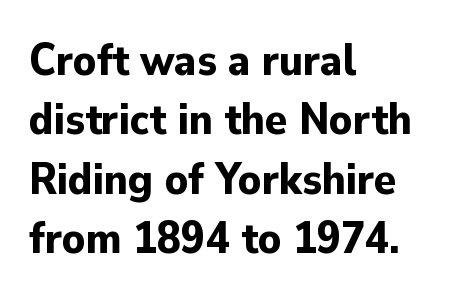
The image shows 45 px bold sans-serif type, upright; set left-aligned, normal line spacing (1.32x), normal letter spacing, not underlined; low stroke contrast and a small x-height.
